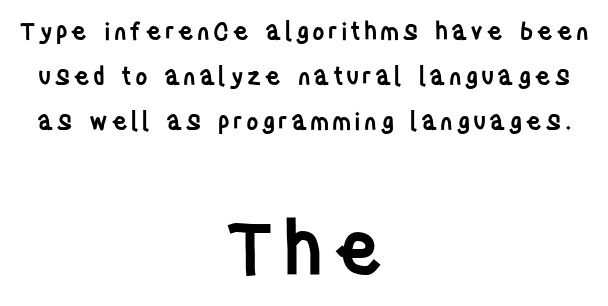
A somewhat darkened texture: the type is semibold rather than bold. The lettering stays uniformly vertical, giving the passage a roman look. This is sans-serif lettering, the kind often seen on screens and signage. Each line is balanced around a shared central axis. Small over large — that's the arrangement of the two blocks here.
